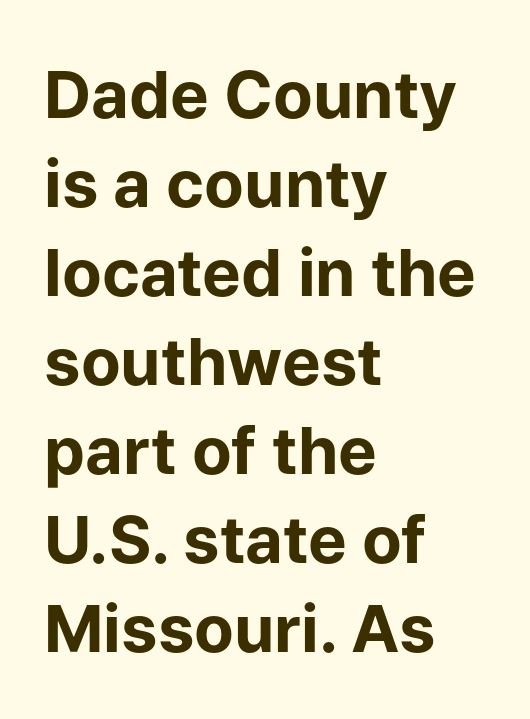
The image shows 65 px bold sans-serif type, upright; set left-aligned, normal line spacing (1.37x), normal letter spacing, not underlined; low stroke contrast and a medium x-height.
